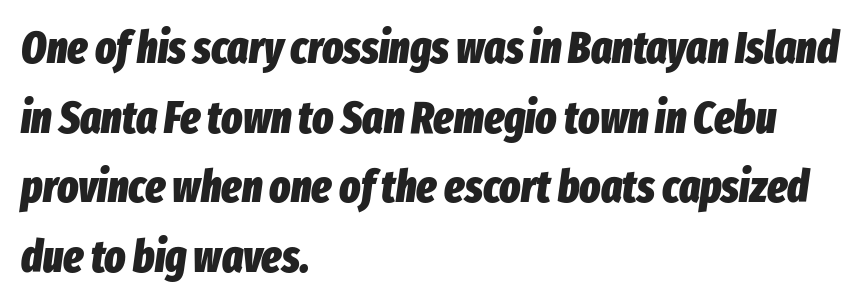
The passage is arranged the way most books set body copy — flush left. Inter-character spacing is left at the font's built-in metrics. Baseline-to-baseline distance is the conventional proportion of letter height. The axis of the letterforms is tilted away from vertical.
